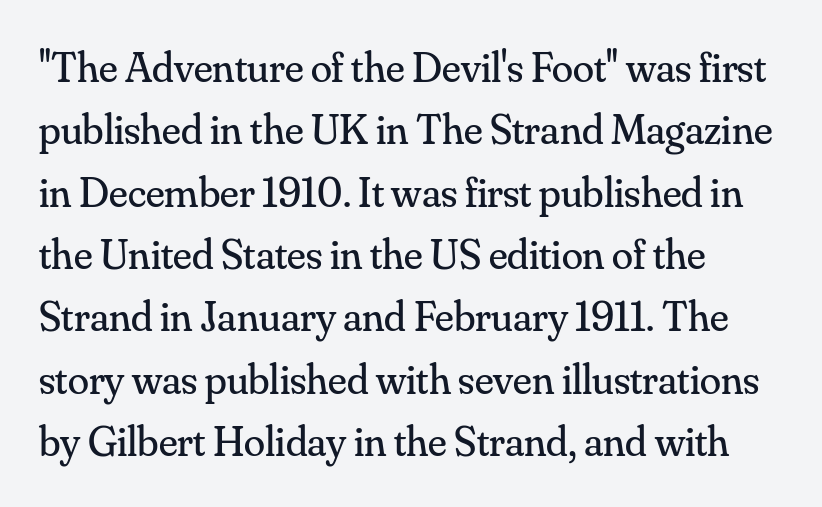
The image shows 43 px regular-weight serif type, upright; set left-aligned, normal line spacing (1.45x), normal letter spacing, not underlined; medium stroke contrast and a small x-height.
